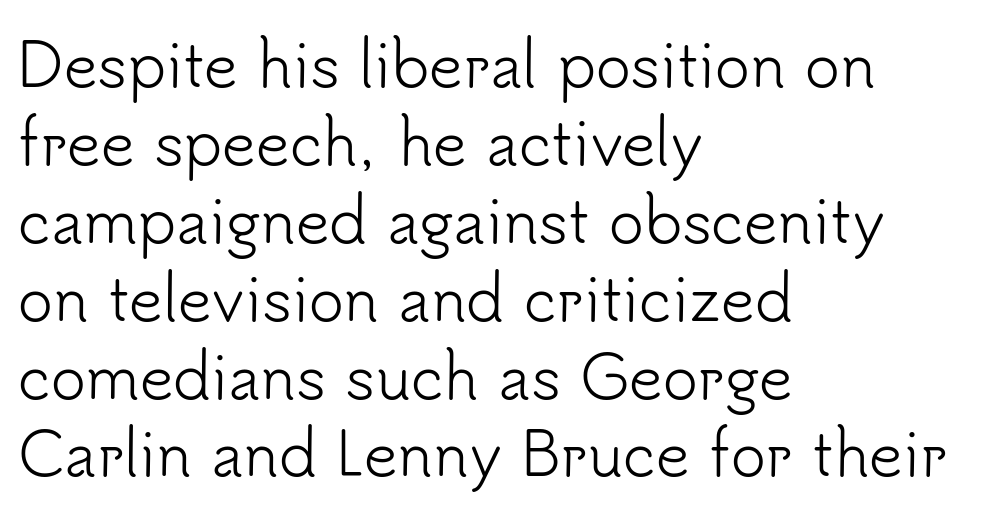
To sum up the face: it is a sans, with no serifs. Clear beneath every line of the passage. Default kerning and tracking; the words read as compact shapes. Is the block centered? No — it sits flush against the left margin. The line-height multiplier appears to be the usual default. Posture: straight, roman, zero tilt.
